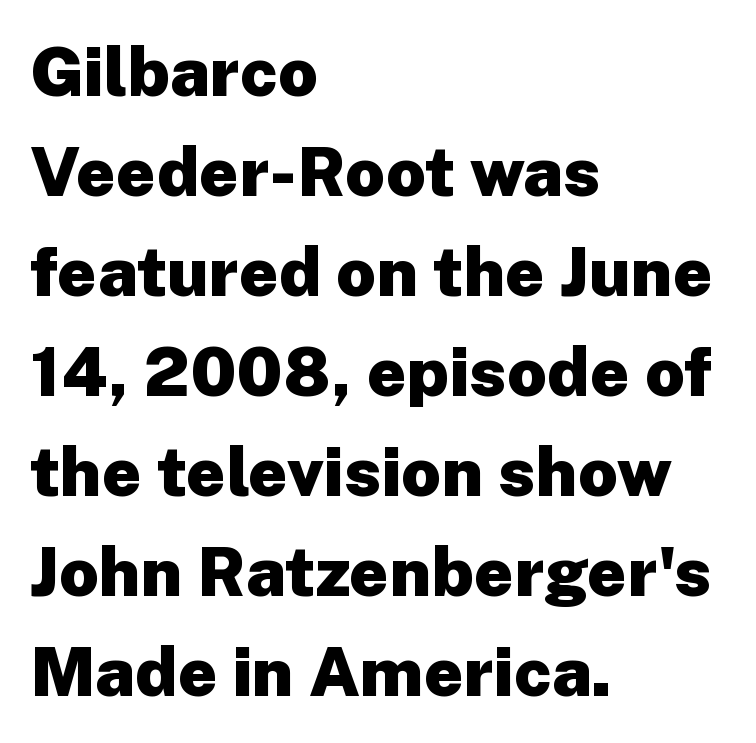
Honestly, the letter spacing is just normal — you wouldn't notice it. Descenders hang freely into open space. The glyphs in this specimen are sans serif. Reading down the block, your eye returns to a fixed left position each line. The lettering stays uniformly vertical, giving the passage a roman look. How heavy is the stroke? Heavy — this is a bold.
